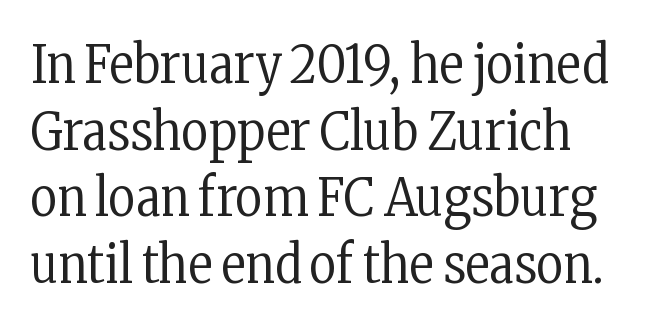
Q: Is the text bold? A: No.
Q: Is the text italic (slanted)? A: No, it is upright.
Q: Is the typeface a serif or a sans-serif typeface? A: Serif.
Q: Is the text underlined? A: No.
Q: Is the spacing between letters normal or unusually wide? A: Normal.
Q: Is the spacing between lines tight, normal or loose? A: Normal.
Q: Width (condensed, normal, or wide)? A: Condensed.
Q: Stroke contrast? A: Low.
Q: x-height? A: Medium.
Q: Monospaced? A: No.
